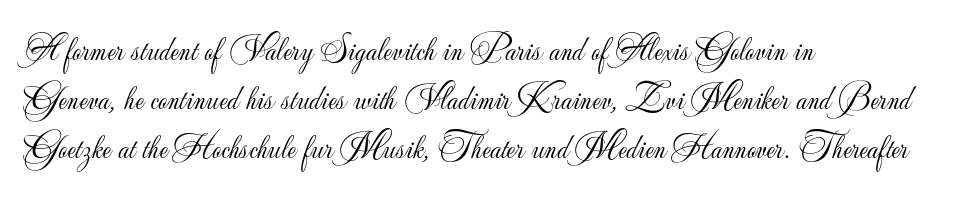
Nobody drew a line under any word here. Nothing sits at the stroke ends, so this counts as sans-serif. You could not count columns in this text — the font is proportionally spaced. Every row of glyphs begins at an identical x-position on the left.
